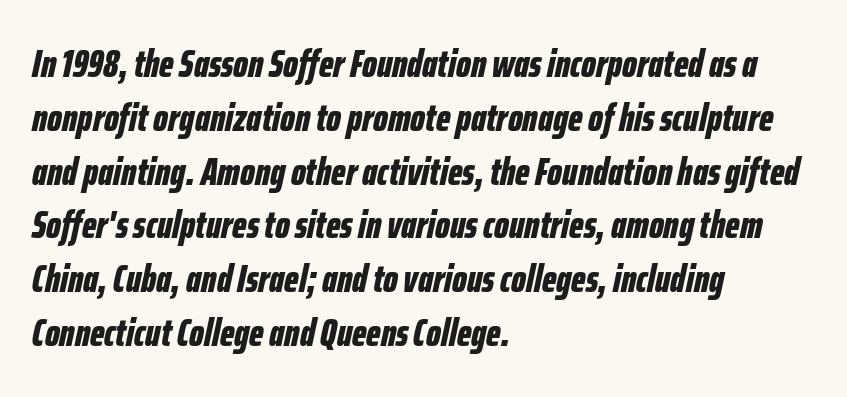
{"italic": "yes", "lean": "right", "slant_degrees": 12, "bold": "yes", "weight": "bold", "width": "condensed", "stroke_contrast": "low", "x_height": "medium", "monospaced": "no", "underline": "no", "align": "left", "line_spacing": "normal", "line_spacing_ratio": 1.38, "letter_spacing": "normal", "letter_spacing_em": 0.0, "glyph_px": 39}
